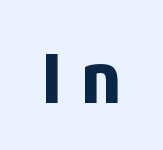
The words here are not underlined. Is there any slant? The stems are plumb. Character widths vary here, with narrow letters taking less room than wide ones. This is heavy type, rendered in bold. Is the letter spacing exaggerated? Yes — the characters are pushed far apart. Nothing sits at the stroke ends, so this counts as sans-serif.
